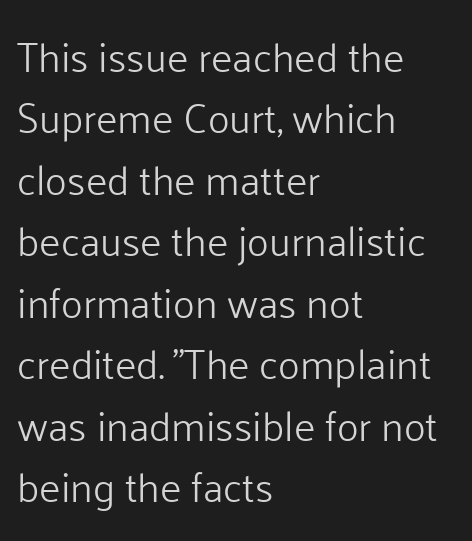
The image shows 41 px light sans-serif type, upright; set left-aligned, normal line spacing (1.5x), normal letter spacing, not underlined; low stroke contrast and a medium x-height.
